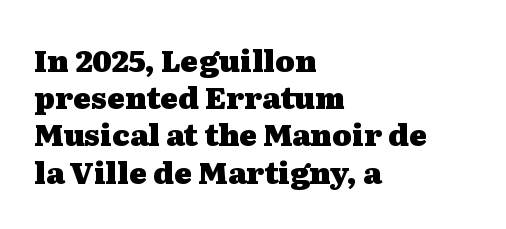
Set as a true bold cut, around the 700 mark. Default kerning and tracking; the words read as compact shapes. Lines of text with bare space underneath. The lines in this sample share a left origin and differ only in where they stop. A typesetter would label this face a serif. Unlike italic type, these characters show no tilt at all.
